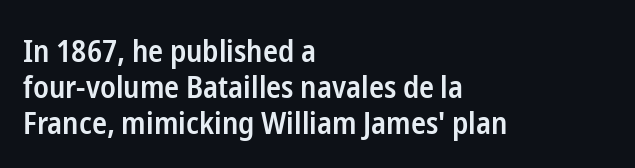
{"serif": "no", "italic": "no", "bold": "semi", "weight": "semibold", "width": "condensed", "stroke_contrast": "low", "x_height": "medium", "monospaced": "no", "underline": "no", "align": "left", "line_spacing_ratio": 1.16, "letter_spacing": "normal", "letter_spacing_em": 0.0, "glyph_px": 31}
